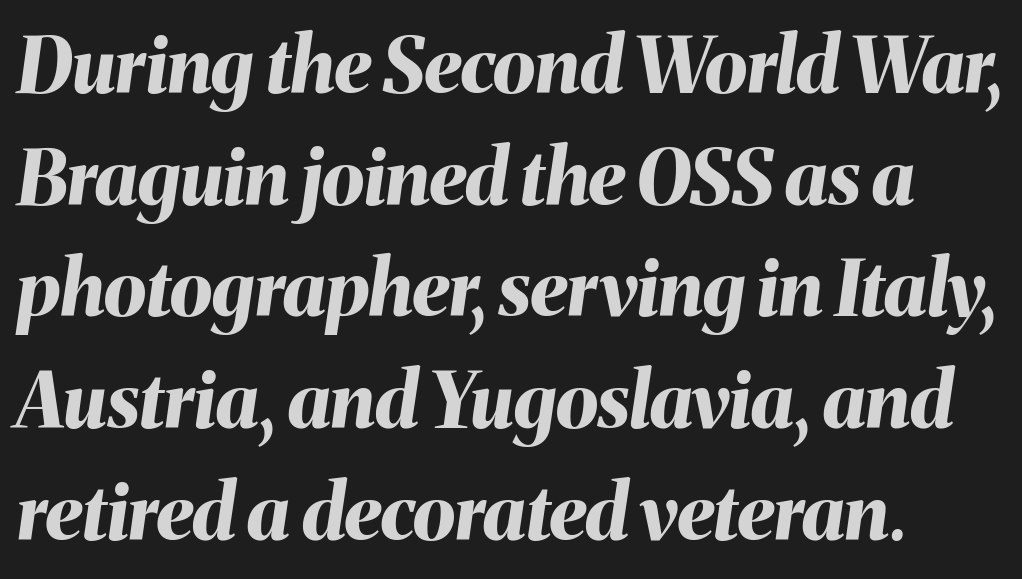
Q: Is the text bold? A: Yes.
Q: Is the text italic (slanted)? A: Yes, it leans right by about 8 degrees.
Q: Is the text underlined? A: No.
Q: Is the spacing between letters normal or unusually wide? A: Normal.
Q: Is the spacing between lines tight, normal or loose? A: Normal.
Q: Width (condensed, normal, or wide)? A: Normal.
Q: Stroke contrast? A: Medium.
Q: x-height? A: Medium.
Q: Monospaced? A: No.
